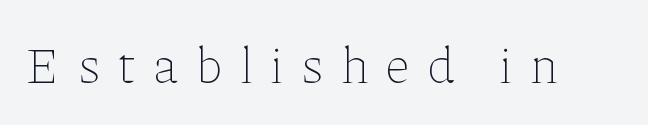
Q: Is the text bold? A: No.
Q: Is the text italic (slanted)? A: No, it is upright.
Q: Is the text underlined? A: No.
Q: Is the spacing between letters normal or unusually wide? A: Unusually wide.
Q: Width (condensed, normal, or wide)? A: Normal.
Q: Stroke contrast? A: Low.
Q: x-height? A: Medium.
Q: Monospaced? A: No.
